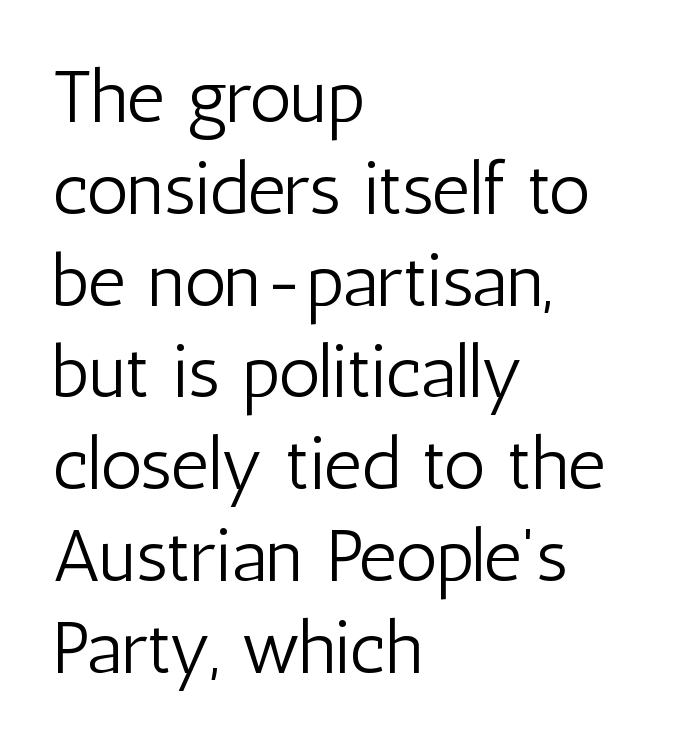
{"serif": "no", "italic": "no", "bold": "no", "weight": "light", "width": "condensed", "stroke_contrast": "low", "x_height": "medium", "monospaced": "no", "underline": "no", "align": "left", "line_spacing_ratio": 1.24, "letter_spacing": "normal", "letter_spacing_em": 0.0, "glyph_px": 74}
